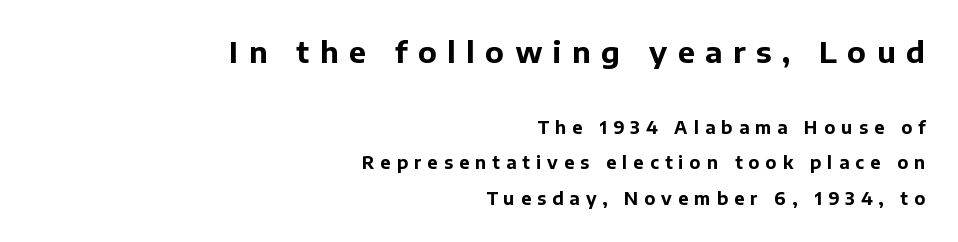
Q: Is the text bold? A: Yes.
Q: Is the text italic (slanted)? A: No, it is upright.
Q: Is the typeface a serif or a sans-serif typeface? A: Sans-serif.
Q: Is the text underlined? A: No.
Q: How is the paragraph aligned? A: Right-aligned.
Q: Is the spacing between letters normal or unusually wide? A: Unusually wide.
Q: Is the spacing between lines tight, normal or loose? A: Loose.
Q: Which block of text is set in a larger size, the first (top) or the second (bottom)? A: The first (top) one.
Q: Width (condensed, normal, or wide)? A: Normal.
Q: Stroke contrast? A: Low.
Q: x-height? A: Medium.
Q: Monospaced? A: No.
